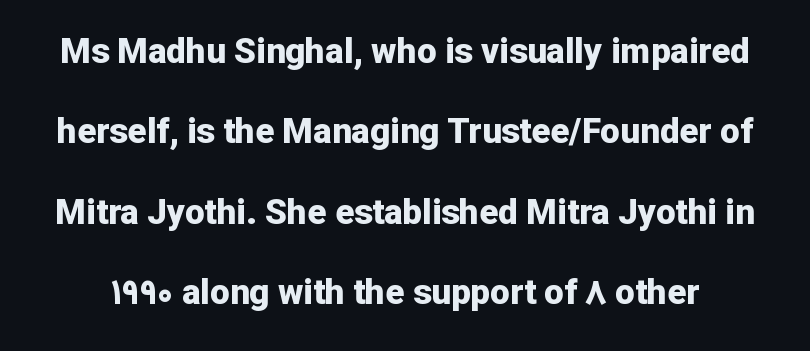
The image shows 35 px bold sans-serif type, upright; set loose line spacing (2.3x), normal letter spacing, not underlined; low stroke contrast and a medium x-height.
